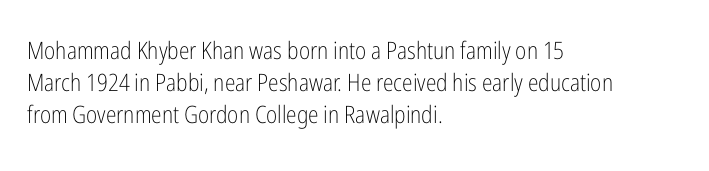
{"italic": "no", "bold": "no", "underline": "no", "align": "left", "line_spacing": "normal", "line_spacing_ratio": 1.33, "letter_spacing": "normal", "letter_spacing_em": 0.0, "glyph_px": 24}
